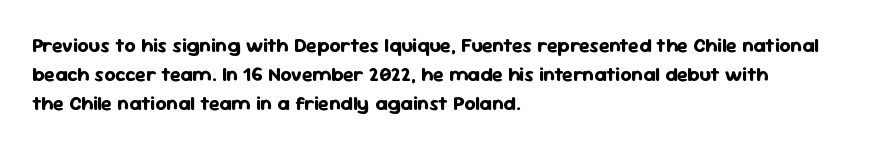
Q: Is the text bold? A: Yes.
Q: Is the text italic (slanted)? A: No, it is upright.
Q: Is the text underlined? A: No.
Q: How is the paragraph aligned? A: Left-aligned.
Q: Is the spacing between letters normal or unusually wide? A: Normal.
Q: Is the spacing between lines tight, normal or loose? A: Normal.
